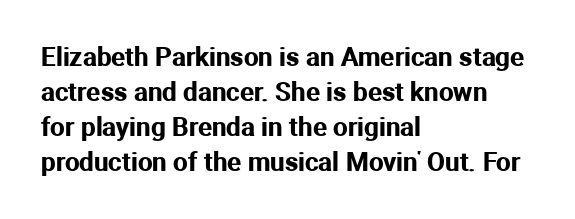
Q: Is the text italic (slanted)? A: No, it is upright.
Q: Is the text underlined? A: No.
Q: How is the paragraph aligned? A: Left-aligned.
Q: Is the spacing between letters normal or unusually wide? A: Normal.
Q: Is the spacing between lines tight, normal or loose? A: Normal.
